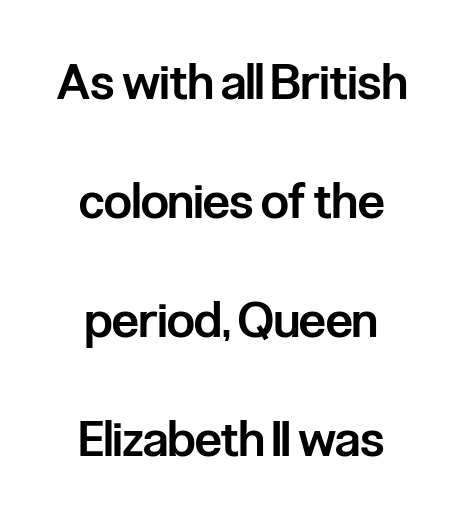
Q: Is the text bold? A: Semi-bold.
Q: Is the text italic (slanted)? A: No, it is upright.
Q: Is the typeface a serif or a sans-serif typeface? A: Sans-serif.
Q: Is the text underlined? A: No.
Q: Is the spacing between letters normal or unusually wide? A: Normal.
Q: Is the spacing between lines tight, normal or loose? A: Loose.
Q: Width (condensed, normal, or wide)? A: Condensed.
Q: Stroke contrast? A: Low.
Q: x-height? A: Medium.
Q: Monospaced? A: No.
